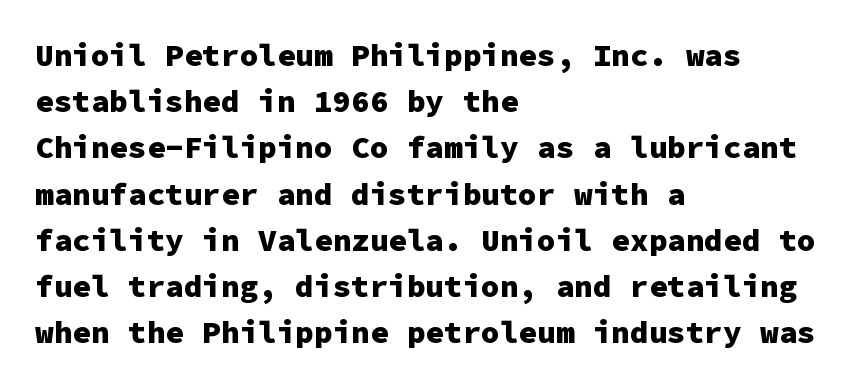
{"serif": "no", "italic": "no", "bold": "yes", "weight": "heavy", "width": "normal", "stroke_contrast": "low", "x_height": "medium", "monospaced": "yes", "underline": "no", "align": "left", "line_spacing": "normal", "line_spacing_ratio": 1.49, "letter_spacing": "normal", "letter_spacing_em": 0.0, "glyph_px": 31}
